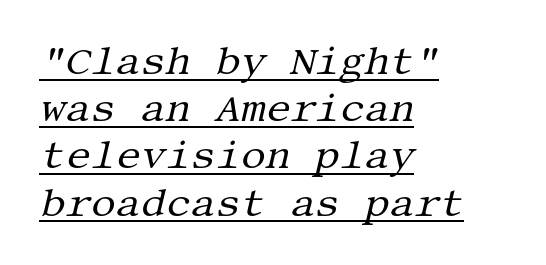
Observe the serifs anchoring each vertical stroke in this sample. Weight: regular or lighter. The rendering anchors every line to the left-hand side. Notice how the stems are inclined rather than vertical — that's the hallmark of italics. The rendering keeps characters at their native spacing.
